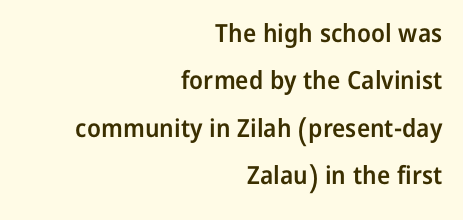
{"italic": "no", "bold": "semi", "underline": "no", "align": "right", "line_spacing": "loose", "line_spacing_ratio": 1.9, "letter_spacing": "normal", "letter_spacing_em": 0.0, "glyph_px": 25}
